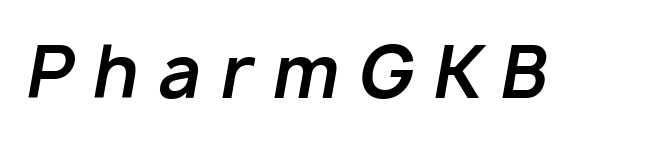
{"italic": "yes", "lean": "right", "slant_degrees": 10, "bold": "yes", "weight": "bold", "width": "normal", "stroke_contrast": "low", "x_height": "medium", "monospaced": "no", "underline": "no", "letter_spacing": "wide", "letter_spacing_em": 0.27, "glyph_px": 71}
